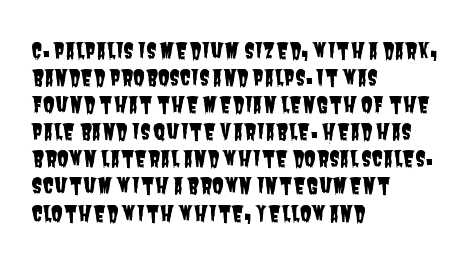
Q: Is the text underlined? A: No.
Q: How is the paragraph aligned? A: Left-aligned.
Q: Is the spacing between letters normal or unusually wide? A: Normal.
Q: Is the spacing between lines tight, normal or loose? A: Normal.
